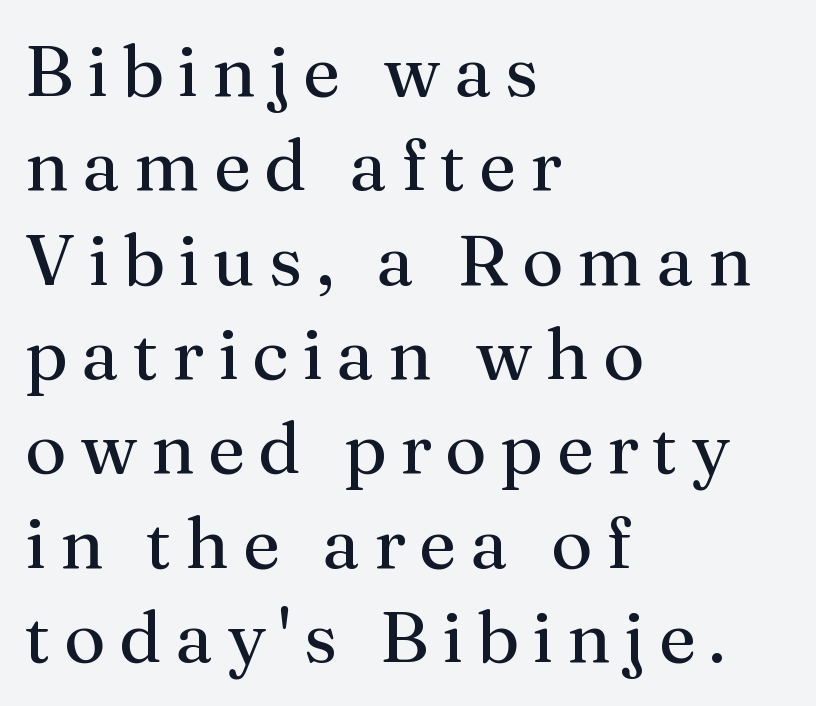
Nobody drew a line under any word here. Teacher's note: observe the even left margin — that is flush-left alignment. Does the lettering tilt? It doesn't — this is upright. This block has exactly the height ordinary leading produces. This is not heavy type; no bold has been used. Here the designer chose a conventional face with non-uniform glyph widths.
